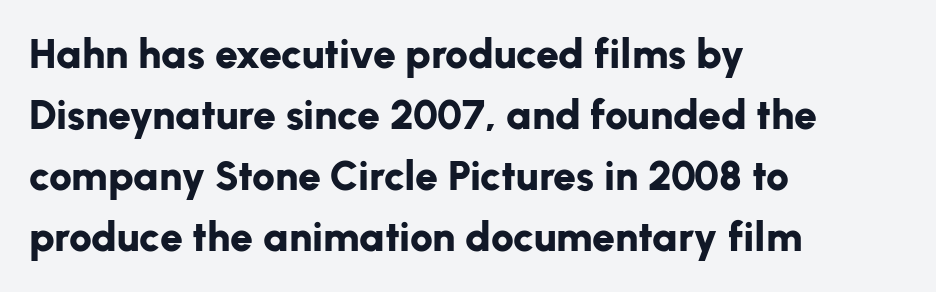
{"serif": "no", "italic": "no", "bold": "yes", "weight": "bold", "width": "normal", "stroke_contrast": "low", "x_height": "medium", "monospaced": "no", "underline": "no", "align": "left", "line_spacing": "normal", "line_spacing_ratio": 1.49, "letter_spacing": "normal", "letter_spacing_em": 0.0, "glyph_px": 41}
